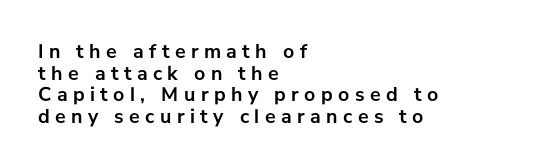
Leftover space on each line is placed entirely after the last word. The face used here has the dense, thick strokes of a bold. The words here are not underlined. Vertically, the passage feels compressed, each row crowding the next. Posture: straight, roman, zero tilt.
